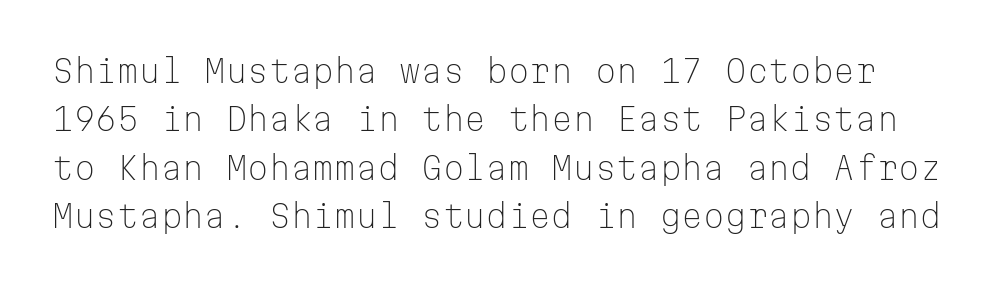
Decoration check: the copy has no underline. Each word holds together tightly as a unit, with standard inter-letter gaps. Type style note: lacks serifs. Notice how the stems are strictly vertical — no italics here. The strokes carry an ordinary text weight at most. This sample keeps an unexceptional amount of space between lines.
